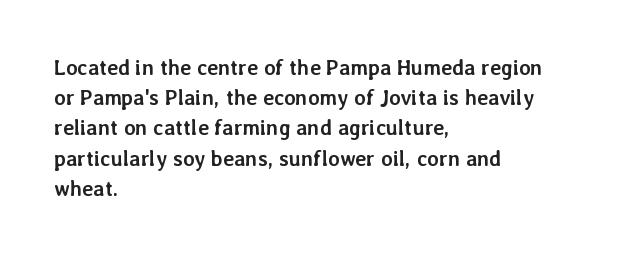
{"italic": "no", "bold": "yes", "underline": "no", "align": "left", "line_spacing": "normal", "line_spacing_ratio": 1.44, "letter_spacing": "normal", "letter_spacing_em": 0.0, "glyph_px": 21}
